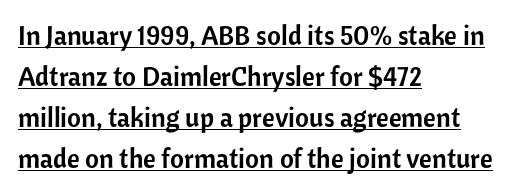
{"italic": "no", "underline": "yes", "align": "left", "line_spacing": "normal", "line_spacing_ratio": 1.52, "letter_spacing": "normal", "letter_spacing_em": 0.0, "glyph_px": 27}
